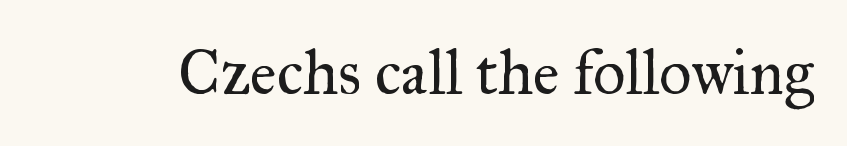
The face used here is rendered with its standard letterfit. Honestly, there is no underline to notice here at all. This is the regular roman posture of the typeface. Note: serifs present on the glyphs.
